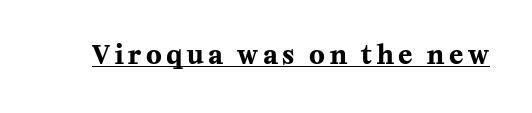
The font's upright variant was chosen for this text. Heavy-handed strokes throughout: this text is bold. Each line of the rendering has a horizontal stroke beneath the glyphs.
